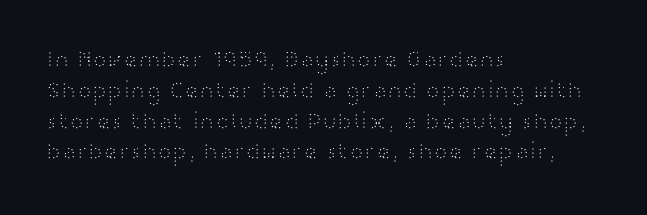
{"italic": "no", "bold": "no", "underline": "no", "align": "left", "line_spacing": "normal", "line_spacing_ratio": 1.34, "letter_spacing": "normal", "letter_spacing_em": 0.0, "glyph_px": 23}
